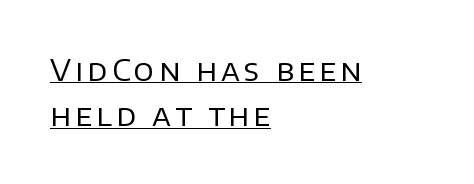
A quiet, ordinary-to-light weight characterises the typeface. This sample keeps an unexceptional amount of space between lines. Where is the straight margin? On the left. A typesetter would call this proportional, since set widths differ per character.
